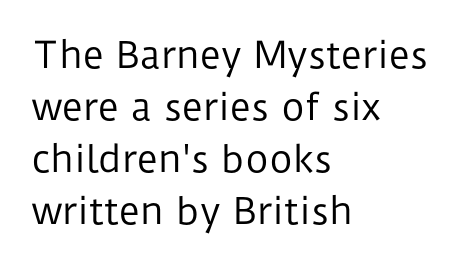
The image shows 36 px regular-weight sans-serif type, upright; set left-aligned, normal line spacing (1.44x), normal letter spacing, not underlined; low stroke contrast and a medium x-height.
